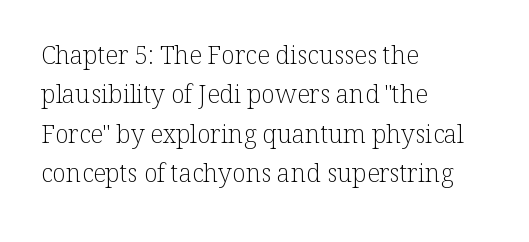
Q: Is the text bold? A: No.
Q: Is the text italic (slanted)? A: No, it is upright.
Q: Is the text underlined? A: No.
Q: How is the paragraph aligned? A: Left-aligned.
Q: Is the spacing between letters normal or unusually wide? A: Normal.
Q: Is the spacing between lines tight, normal or loose? A: Normal.
